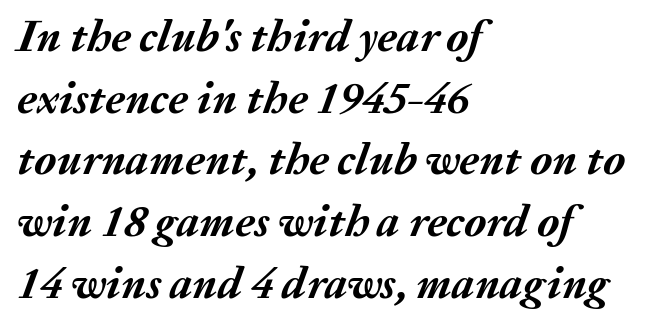
The image shows 45 px semibold type, italic (leaning right); set left-aligned, normal line spacing (1.37x), normal letter spacing, not underlined; medium stroke contrast and a medium x-height.
